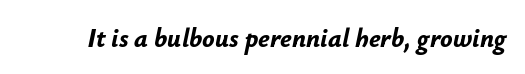
Notice how thick the strokes are: this is what a full bold looks like. Default kerning and tracking; the words read as compact shapes. The words here are not underlined. Slanted lettering throughout.
